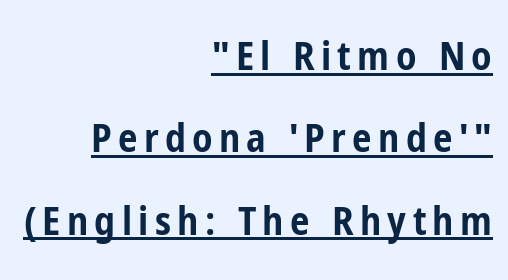
{"serif": "no", "italic": "no", "bold": "yes", "weight": "bold", "width": "condensed", "stroke_contrast": "low", "x_height": "medium", "monospaced": "no", "underline": "yes", "align": "right", "line_spacing": "loose", "line_spacing_ratio": 2.11, "glyph_px": 39}
